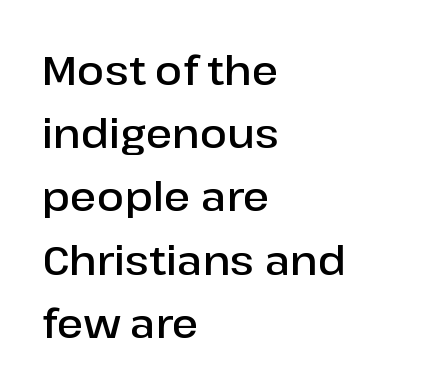
Q: Is the text bold? A: Semi-bold.
Q: Is the text italic (slanted)? A: No, it is upright.
Q: Is the typeface a serif or a sans-serif typeface? A: Sans-serif.
Q: Is the text underlined? A: No.
Q: How is the paragraph aligned? A: Left-aligned.
Q: Is the spacing between letters normal or unusually wide? A: Normal.
Q: Is the spacing between lines tight, normal or loose? A: Normal.
Q: Width (condensed, normal, or wide)? A: Normal.
Q: Stroke contrast? A: Low.
Q: x-height? A: Medium.
Q: Monospaced? A: No.
